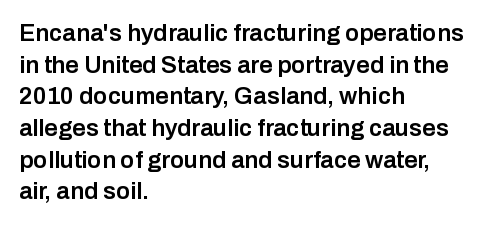
{"italic": "no", "bold": "semi", "underline": "no", "align": "left", "line_spacing": "normal", "line_spacing_ratio": 1.32, "letter_spacing": "normal", "letter_spacing_em": 0.0, "glyph_px": 24}
